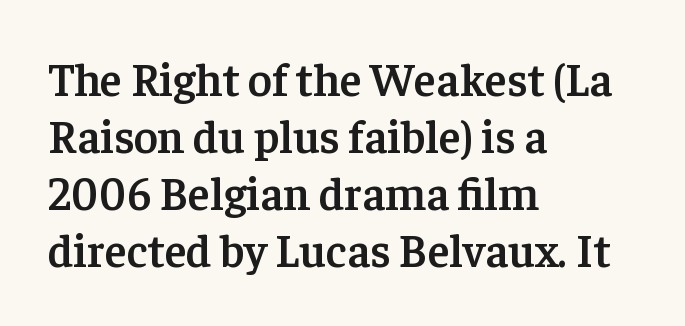
Compared with a centered layout, this one pins lines to the left instead. To sum up the face: it has serifs. Unlike italic type, these characters show no tilt at all. These lines are rendered in a variable-pitch font. Letter spacing: default.
